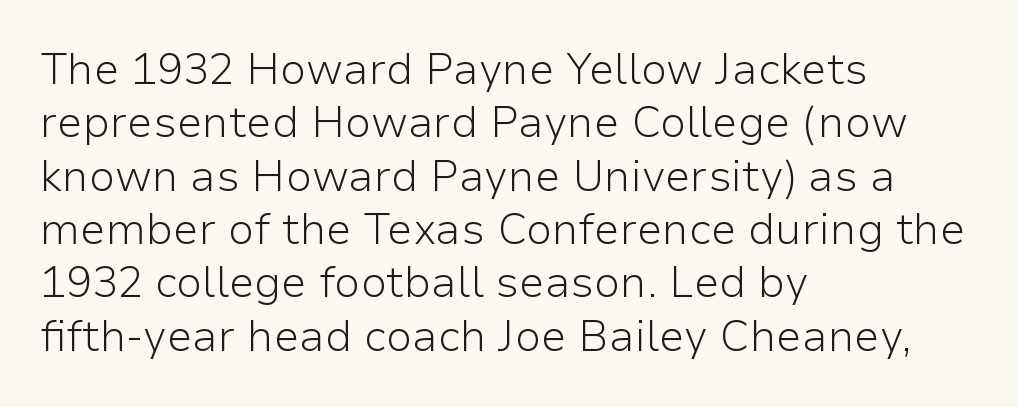
Q: Is the text bold? A: No.
Q: Is the text italic (slanted)? A: No, it is upright.
Q: Is the typeface a serif or a sans-serif typeface? A: Sans-serif.
Q: Is the text underlined? A: No.
Q: How is the paragraph aligned? A: Left-aligned.
Q: Is the spacing between letters normal or unusually wide? A: Normal.
Q: Width (condensed, normal, or wide)? A: Normal.
Q: Stroke contrast? A: Low.
Q: x-height? A: Medium.
Q: Monospaced? A: No.
